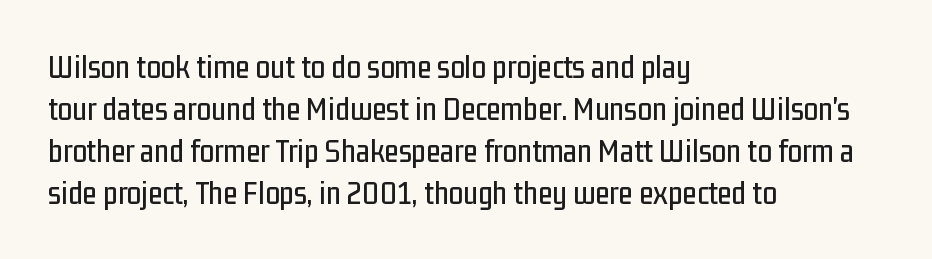
Q: Is the text italic (slanted)? A: No, it is upright.
Q: Is the typeface a serif or a sans-serif typeface? A: Sans-serif.
Q: Is the text underlined? A: No.
Q: How is the paragraph aligned? A: Left-aligned.
Q: Is the spacing between letters normal or unusually wide? A: Normal.
Q: Is the spacing between lines tight, normal or loose? A: Normal.
Q: Width (condensed, normal, or wide)? A: Condensed.
Q: Stroke contrast? A: Low.
Q: x-height? A: Medium.
Q: Monospaced? A: No.
